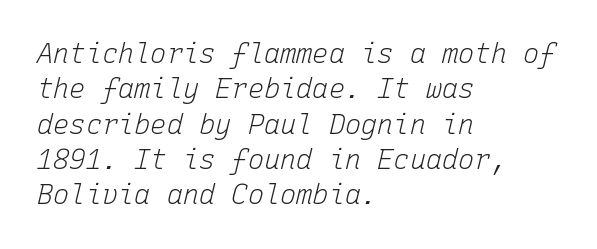
Q: Is the text bold? A: No.
Q: Is the text italic (slanted)? A: Yes, it leans right by about 15 degrees.
Q: Is the text underlined? A: No.
Q: How is the paragraph aligned? A: Left-aligned.
Q: Is the spacing between letters normal or unusually wide? A: Normal.
Q: Is the spacing between lines tight, normal or loose? A: Normal.
